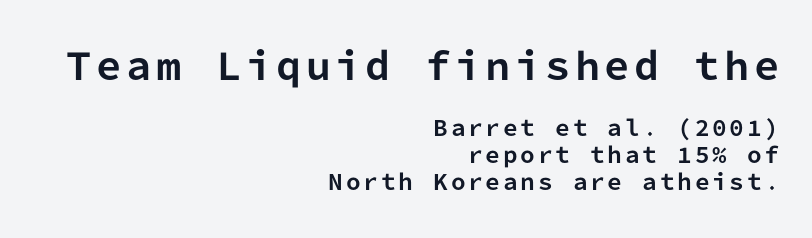
Leading matches the norm, producing a regular column. Notice how thick the strokes are: this is what a full bold looks like. Caption: upper text group enlarged, lower text group reduced. Check where the strokes stop: nothing finishes them off — pure sans. Short and long lines alike share a common ending point at right.
